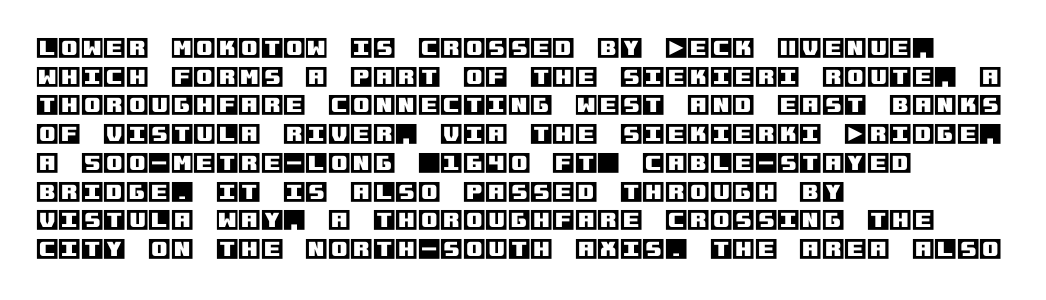
Q: Is the text italic (slanted)? A: No, it is upright.
Q: Is the text underlined? A: No.
Q: How is the paragraph aligned? A: Left-aligned.
Q: Is the spacing between letters normal or unusually wide? A: Normal.
Q: Is the spacing between lines tight, normal or loose? A: Normal.
